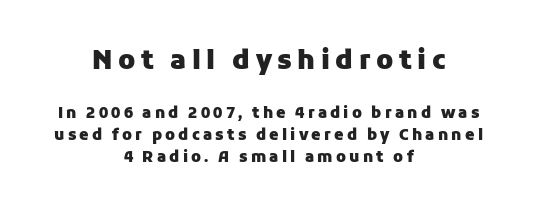
The image shows 26 px bold type, upright; set centered, normal line spacing (1.47x), unusually wide letter spacing (+0.21 em), not underlined; the first (top) block is 1.73x larger.
